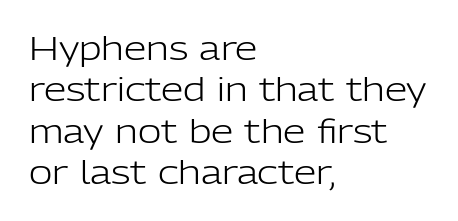
Q: Is the text bold? A: No.
Q: Is the text italic (slanted)? A: No, it is upright.
Q: Is the typeface a serif or a sans-serif typeface? A: Sans-serif.
Q: Is the text underlined? A: No.
Q: How is the paragraph aligned? A: Left-aligned.
Q: Is the spacing between letters normal or unusually wide? A: Normal.
Q: Is the spacing between lines tight, normal or loose? A: Normal.
Q: Width (condensed, normal, or wide)? A: Normal.
Q: Stroke contrast? A: Low.
Q: x-height? A: Medium.
Q: Monospaced? A: No.
